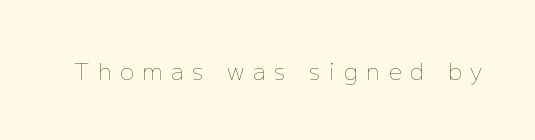
Q: Is the text bold? A: No.
Q: Is the text italic (slanted)? A: No, it is upright.
Q: Is the text underlined? A: No.
Q: Is the spacing between letters normal or unusually wide? A: Unusually wide.
